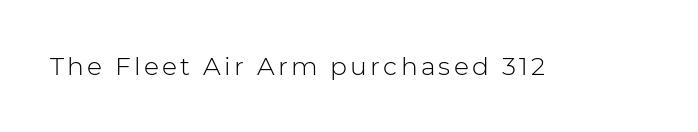
Q: Is the text bold? A: No.
Q: Is the text italic (slanted)? A: No, it is upright.
Q: Is the text underlined? A: No.
